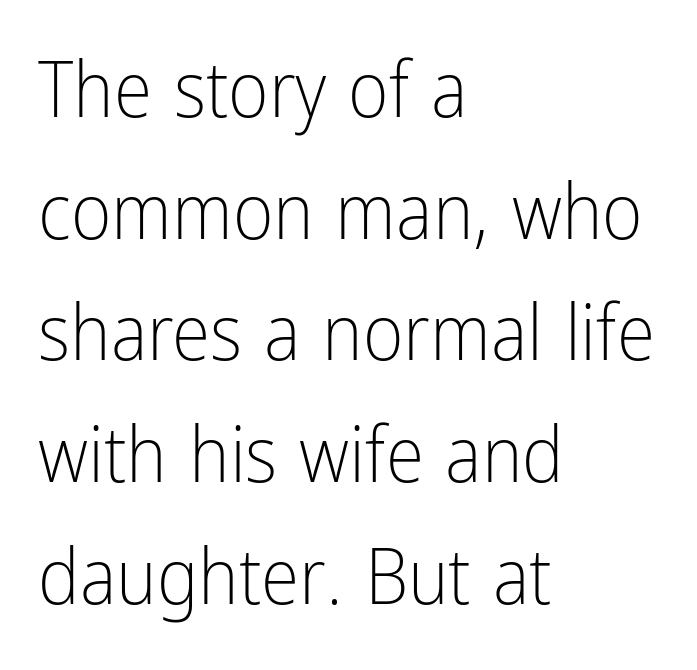
The image shows 78 px light, condensed sans-serif type, upright; set left-aligned, normal line spacing (1.56x), normal letter spacing, not underlined; low stroke contrast and a medium x-height.
